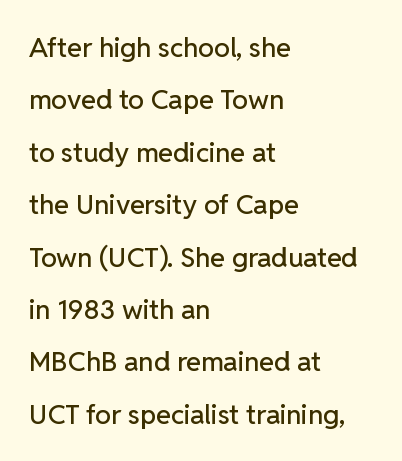
{"italic": "no", "underline": "no", "align": "left", "line_spacing": "loose", "line_spacing_ratio": 1.94, "letter_spacing": "normal", "letter_spacing_em": 0.0, "glyph_px": 27}
